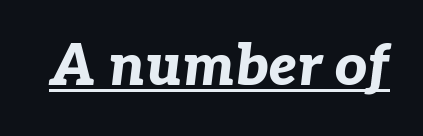
Q: Is the text bold? A: Yes.
Q: Is the text italic (slanted)? A: Yes, it leans right by about 7 degrees.
Q: Is the text underlined? A: Yes.
Q: Is the spacing between letters normal or unusually wide? A: Normal.
Q: Width (condensed, normal, or wide)? A: Normal.
Q: Stroke contrast? A: Low.
Q: x-height? A: Medium.
Q: Monospaced? A: No.
